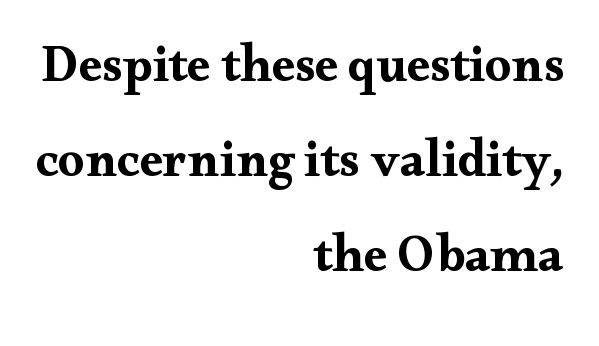
The image shows 52 px bold, wide serif type, upright; set right-aligned, line spacing 1.83x, normal letter spacing, not underlined; medium stroke contrast and a small x-height.
